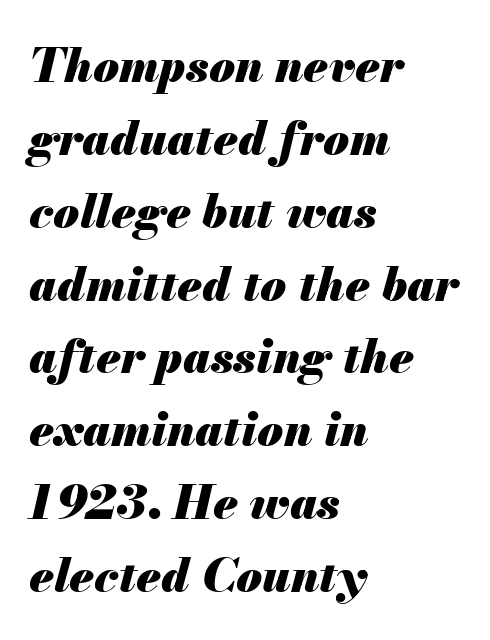
The image shows 47 px heavy type, italic (leaning right); set left-aligned, normal line spacing (1.55x), normal letter spacing, not underlined; medium stroke contrast and a small x-height.
